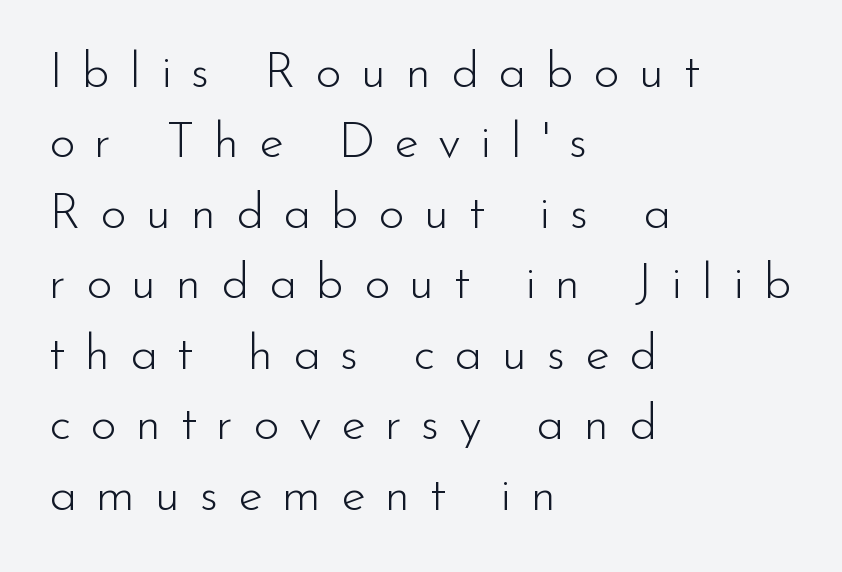
{"serif": "no", "italic": "no", "bold": "no", "weight": "light", "width": "normal", "stroke_contrast": "low", "x_height": "small", "monospaced": "no", "underline": "no", "align": "left", "line_spacing": "normal", "line_spacing_ratio": 1.41, "letter_spacing": "wide", "letter_spacing_em": 0.39, "glyph_px": 50}
